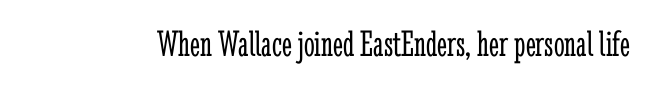
Underlining? Definitely not there. Classification — serif. Compared with typical body copy, the letter spacing here is the same. This sample has the flowing, uneven cadence of proportional lettering. Compared with a typical body face, this is equally light or lighter still.
